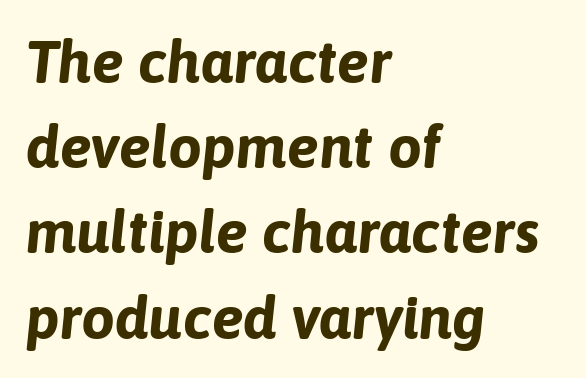
In CSS terms this would be text-align: left. Proportional: the letters do not fall into vertical columns. A normal amount of white space separates one row of letters from the next. The axis of the letterforms is tilted away from vertical. Caption: standard tracking, unaltered. The area under the type is left untouched.
